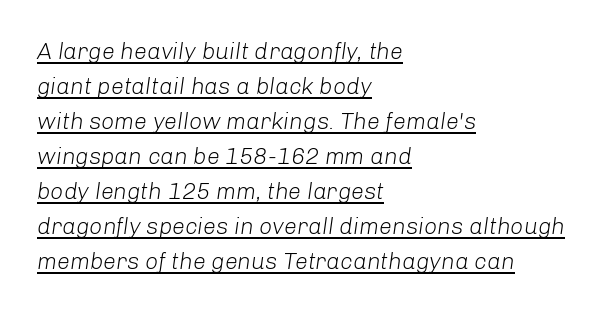
The image shows 23 px text type, italic (leaning right); set left-aligned, normal line spacing (1.52x), normal letter spacing, underlined.
